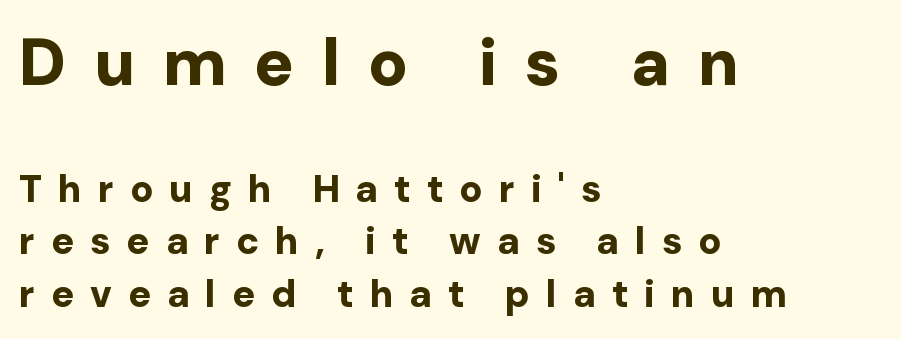
The image shows 66 px bold sans-serif type, upright; set left-aligned, normal line spacing (1.39x), unusually wide letter spacing (+0.42 em), not underlined; the first (top) block is 1.74x larger; low stroke contrast and a medium x-height.
